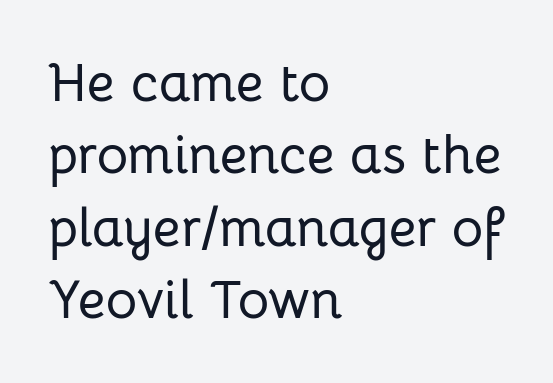
{"serif": "no", "italic": "no", "width": "normal", "stroke_contrast": "low", "x_height": "medium", "monospaced": "no", "underline": "no", "align": "left", "line_spacing": "normal", "line_spacing_ratio": 1.34, "letter_spacing": "normal", "letter_spacing_em": 0.0, "glyph_px": 54}
